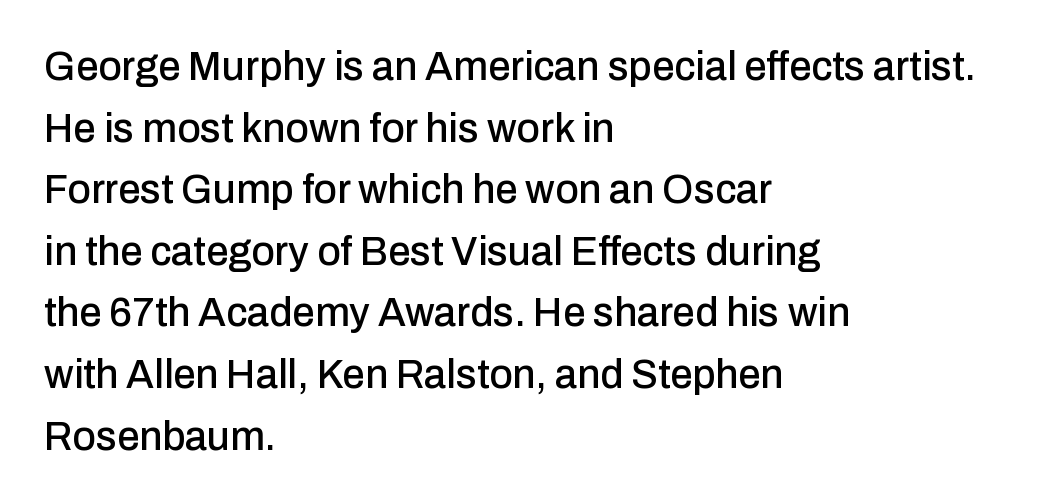
{"serif": "no", "italic": "no", "width": "normal", "stroke_contrast": "low", "x_height": "medium", "monospaced": "no", "underline": "no", "align": "left", "line_spacing": "normal", "line_spacing_ratio": 1.54, "letter_spacing": "normal", "letter_spacing_em": 0.0, "glyph_px": 40}
